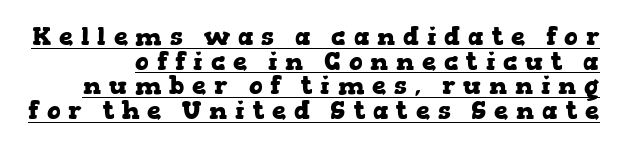
{"italic": "no", "bold": "yes", "underline": "yes", "line_spacing": "tight", "line_spacing_ratio": 0.99, "letter_spacing": "wide", "letter_spacing_em": 0.32, "glyph_px": 25}
